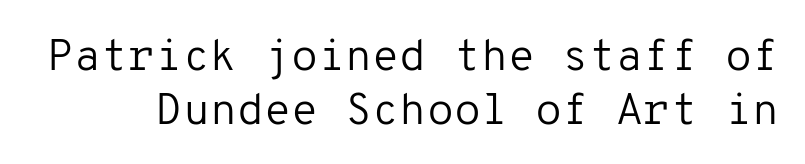
Bare-footed words on every line. The passage shown is typed in a monospace face where columns stay perfectly aligned. Look at the tracking — it's just the regular setting, nothing added. Weight: regular or lighter.
